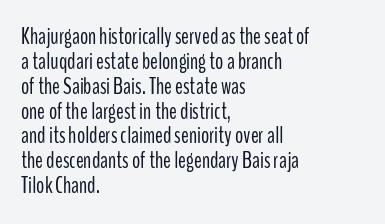
{"italic": "no", "bold": "no", "underline": "no", "align": "left", "line_spacing": "tight", "line_spacing_ratio": 1.08, "letter_spacing": "normal", "letter_spacing_em": 0.0, "glyph_px": 23}
